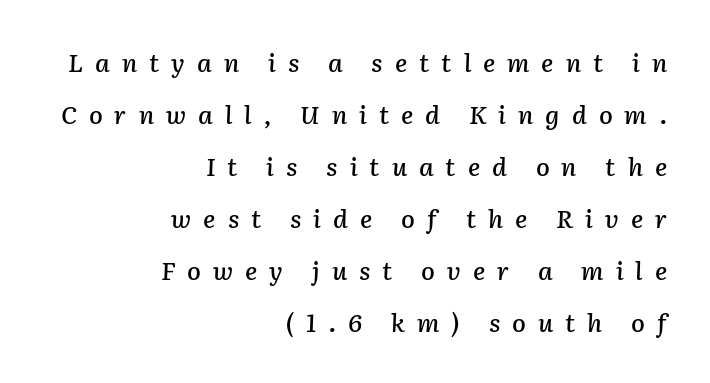
Successive baselines arrive slowly, with a big drop between each. Teacher's note: observe the even right margin — that is flush-right alignment. The specimen reads as italic at a glance. Look at the tracking — it's clearly loosened, letters drifting apart. The foot of each line stays bare and open.
